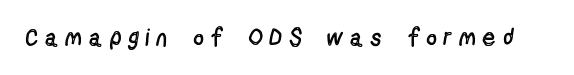
Q: Is the text bold? A: No.
Q: Is the text underlined? A: No.
Q: Is the spacing between letters normal or unusually wide? A: Unusually wide.
